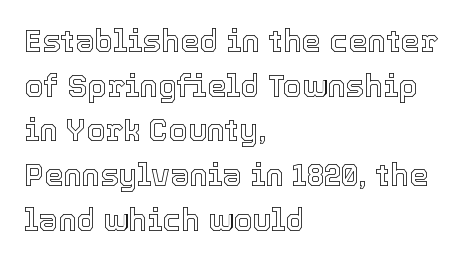
Q: Is the text italic (slanted)? A: No, it is upright.
Q: Is the text underlined? A: No.
Q: How is the paragraph aligned? A: Left-aligned.
Q: Is the spacing between letters normal or unusually wide? A: Normal.
Q: Is the spacing between lines tight, normal or loose? A: Normal.
Q: Width (condensed, normal, or wide)? A: Normal.
Q: x-height? A: Medium.
Q: Monospaced? A: No.
